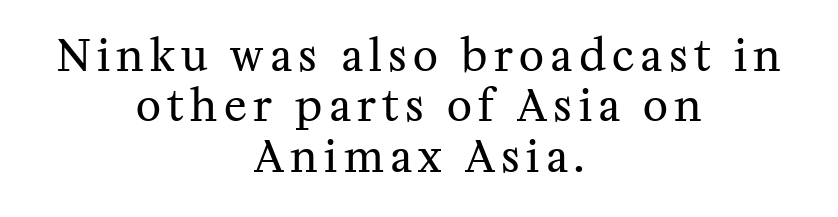
Q: Is the text bold? A: No.
Q: Is the text italic (slanted)? A: No, it is upright.
Q: Is the typeface a serif or a sans-serif typeface? A: Serif.
Q: Is the text underlined? A: No.
Q: How is the paragraph aligned? A: Centered.
Q: Width (condensed, normal, or wide)? A: Normal.
Q: Stroke contrast? A: Medium.
Q: x-height? A: Medium.
Q: Monospaced? A: No.
